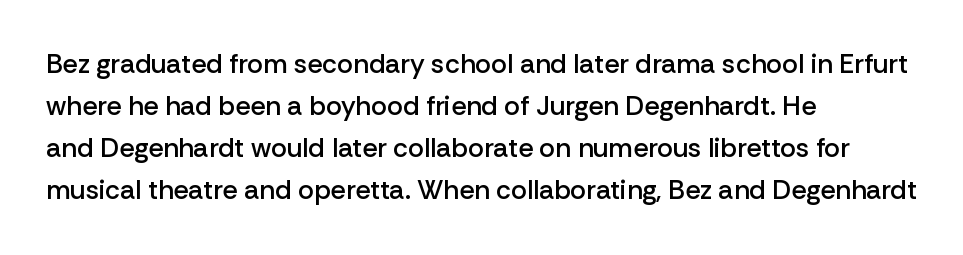
{"italic": "no", "bold": "semi", "underline": "no", "align": "left", "line_spacing": "normal", "line_spacing_ratio": 1.56, "letter_spacing": "normal", "letter_spacing_em": 0.0, "glyph_px": 27}
